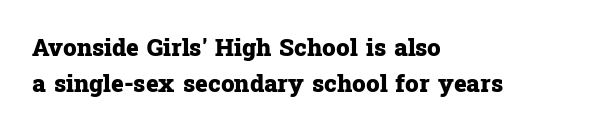
Italic: no, the glyphs are upright roman. Reading down the column, the eye jumps a familiar distance to each next line. Each row of text sits above clean, open space. Chunky letters — that's bold for sure.
